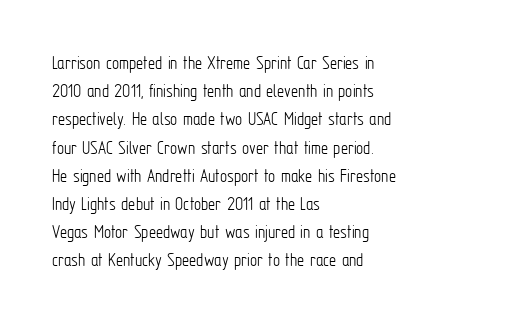
Nobody drew a line under any word here. When letters stand straight like this, we call the style roman or upright. The lines sit at an ordinary, default distance from one another. Summary of weight: not heavy and not bold.
